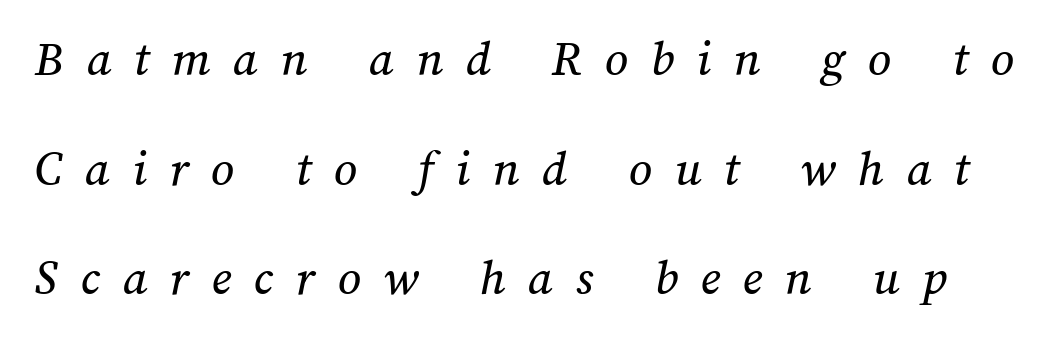
{"width": "normal", "stroke_contrast": "medium", "x_height": "medium", "monospaced": "no", "underline": "no", "line_spacing": "loose", "line_spacing_ratio": 2.15, "letter_spacing": "wide", "letter_spacing_em": 0.44, "glyph_px": 51}
